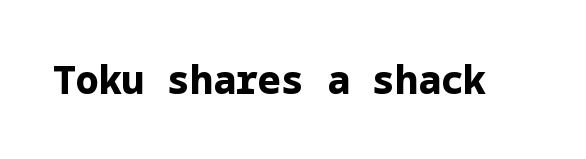
The image shows 38 px bold sans-serif type, upright; set normal letter spacing, not underlined; low stroke contrast and a medium x-height.
